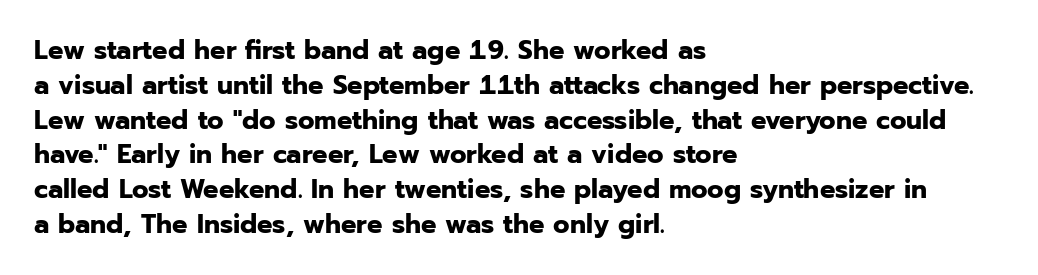
{"italic": "no", "bold": "yes", "underline": "no", "align": "left", "line_spacing": "normal", "line_spacing_ratio": 1.29, "letter_spacing": "normal", "letter_spacing_em": 0.0, "glyph_px": 27}
